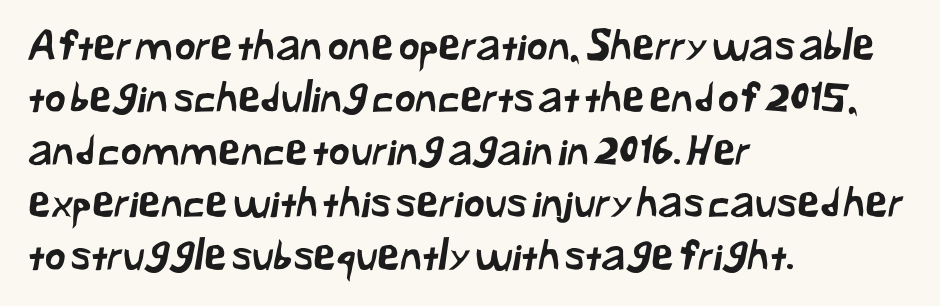
Q: Is the typeface a serif or a sans-serif typeface? A: Sans-serif.
Q: Is the text underlined? A: No.
Q: How is the paragraph aligned? A: Left-aligned.
Q: Is the spacing between letters normal or unusually wide? A: Normal.
Q: Is the spacing between lines tight, normal or loose? A: Normal.
Q: Width (condensed, normal, or wide)? A: Normal.
Q: Stroke contrast? A: Low.
Q: x-height? A: Medium.
Q: Monospaced? A: No.
